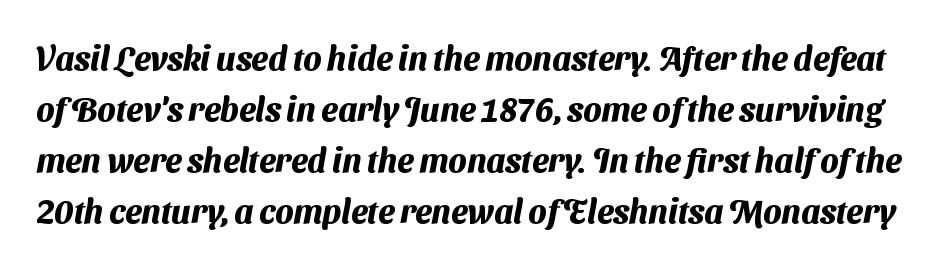
Q: Is the text bold? A: Yes.
Q: Is the typeface a serif or a sans-serif typeface? A: Sans-serif.
Q: Is the text underlined? A: No.
Q: Is the spacing between letters normal or unusually wide? A: Normal.
Q: Is the spacing between lines tight, normal or loose? A: Normal.
Q: Width (condensed, normal, or wide)? A: Normal.
Q: Stroke contrast? A: Medium.
Q: x-height? A: Medium.
Q: Monospaced? A: No.
